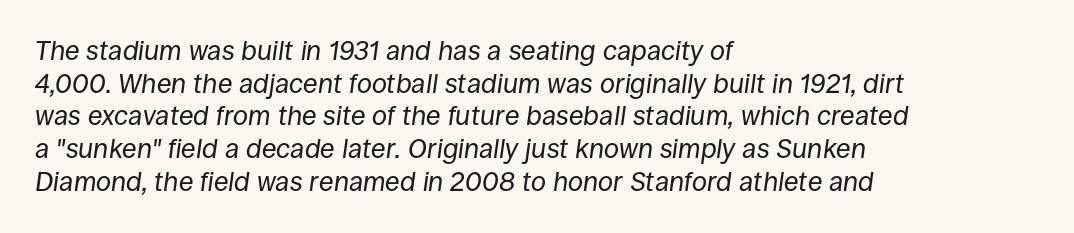
Only glyphs here, with clear space below each row. Italic? Definitely — the glyphs are oblique. Is the type heavy? It reads as light-to-regular instead. What stands out about the letter spacing? Nothing — it is the standard amount. The typesetter chose a ragged-right arrangement here.
